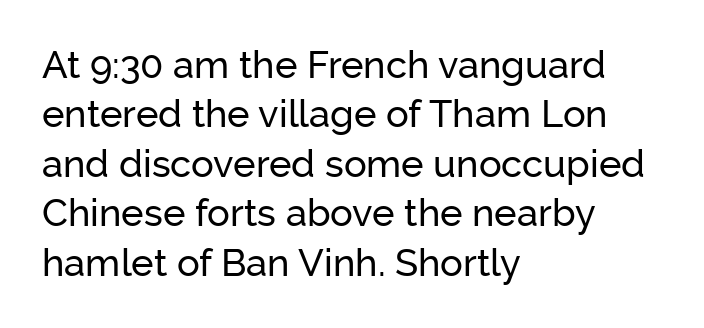
Lines of text with bare space underneath. Ordinary non-slanted type is in use. Is this a sans? Yes — the strokes have no serifs. Is this a fixed-width face? No — the glyphs have proportional, varying widths. The passage shown stacks its lines at a standard gap. Each word holds together tightly as a unit, with standard inter-letter gaps.
